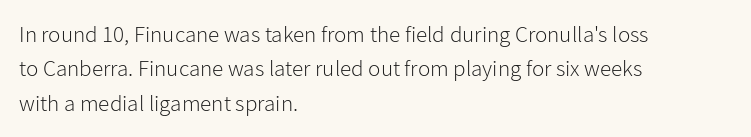
{"italic": "no", "bold": "no", "underline": "no", "align": "left", "line_spacing": "normal", "line_spacing_ratio": 1.49, "letter_spacing": "normal", "letter_spacing_em": 0.0, "glyph_px": 23}
